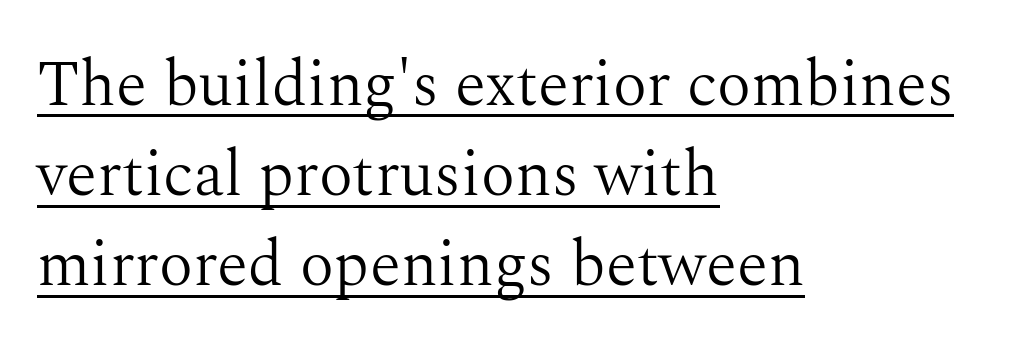
Q: Is the text bold? A: No.
Q: Is the text italic (slanted)? A: No, it is upright.
Q: Is the typeface a serif or a sans-serif typeface? A: Serif.
Q: Is the text underlined? A: Yes.
Q: How is the paragraph aligned? A: Left-aligned.
Q: Is the spacing between letters normal or unusually wide? A: Normal.
Q: Is the spacing between lines tight, normal or loose? A: Normal.
Q: Width (condensed, normal, or wide)? A: Normal.
Q: Stroke contrast? A: Medium.
Q: x-height? A: Medium.
Q: Monospaced? A: No.
